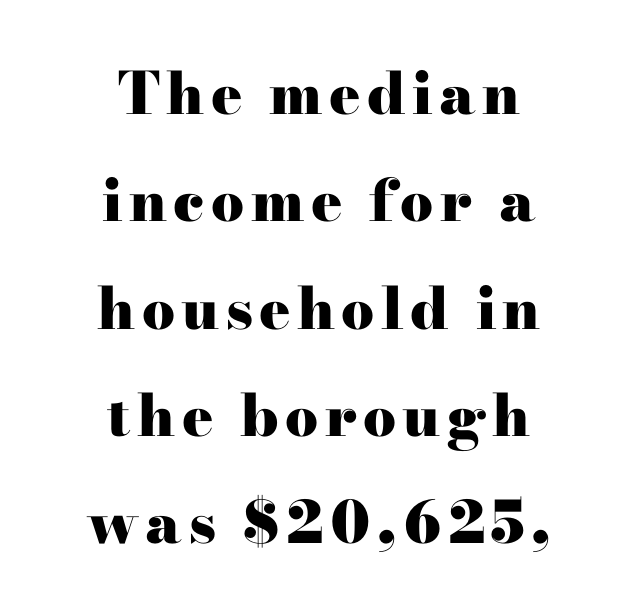
{"serif": "yes", "italic": "no", "bold": "yes", "weight": "heavy", "width": "wide", "stroke_contrast": "high", "x_height": "small", "monospaced": "no", "underline": "no", "align": "center", "line_spacing_ratio": 1.85, "glyph_px": 58}
